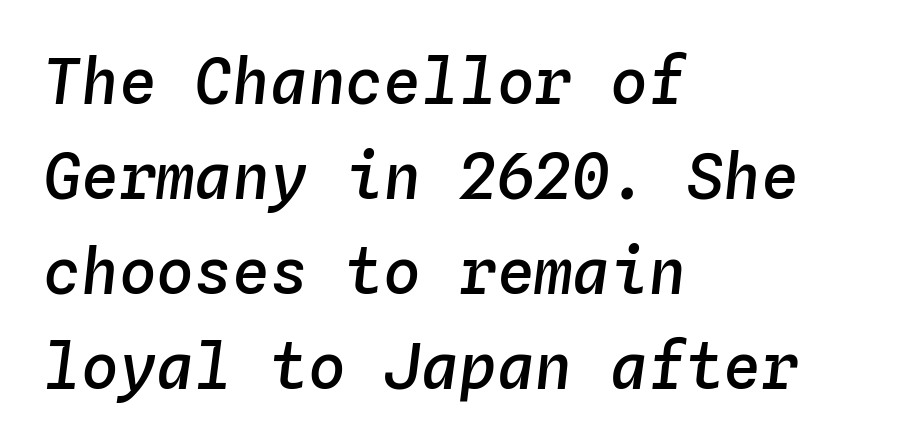
{"italic": "yes", "lean": "right", "slant_degrees": 4, "bold": "semi", "weight": "semibold", "width": "normal", "stroke_contrast": "low", "x_height": "medium", "monospaced": "yes", "underline": "no", "align": "left", "line_spacing": "normal", "line_spacing_ratio": 1.51, "letter_spacing": "normal", "letter_spacing_em": 0.0, "glyph_px": 63}
